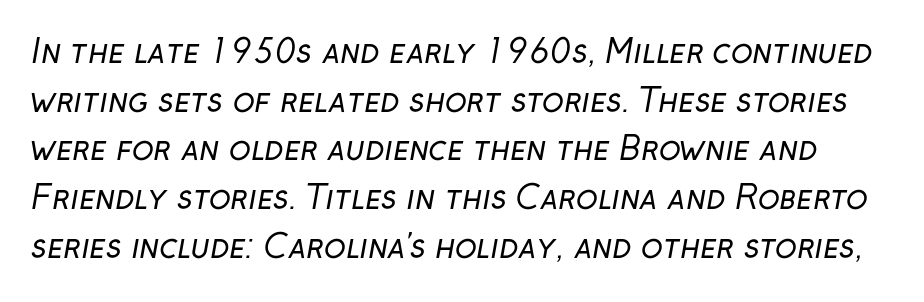
The image shows 32 px regular-weight sans-serif type; set normal line spacing (1.52x), normal letter spacing, not underlined; low stroke contrast and a medium x-height.
